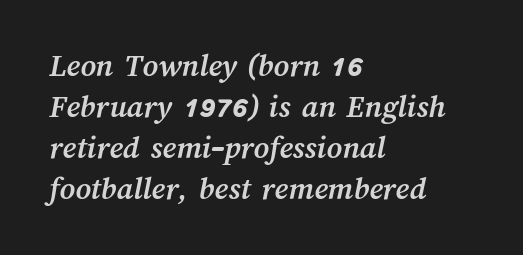
{"bold": "yes", "weight": "semibold", "width": "normal", "stroke_contrast": "medium", "x_height": "medium", "monospaced": "no", "underline": "no", "align": "left", "line_spacing_ratio": 1.24, "letter_spacing": "normal", "letter_spacing_em": 0.0, "glyph_px": 33}
